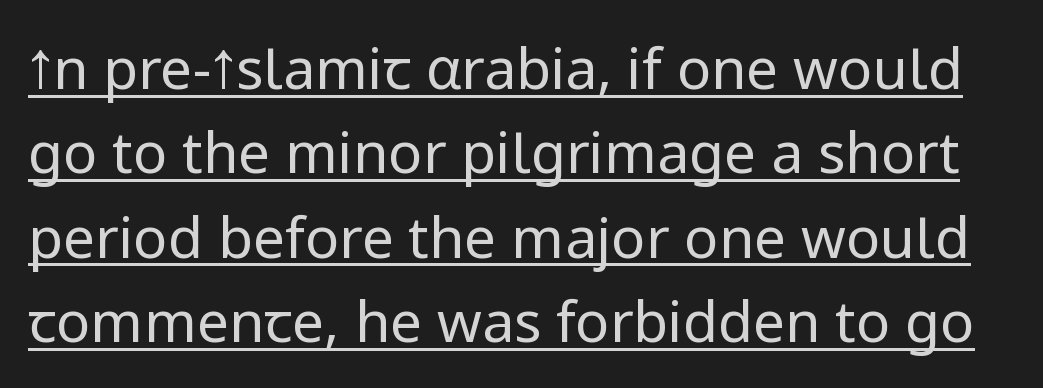
Proportional: the letters do not fall into vertical columns. Reading down the column, the eye jumps a familiar distance to each next line. This is sans-serif lettering, the kind often seen on screens and signage. Italic: no, the glyphs are upright roman. Quick note: underline on.
